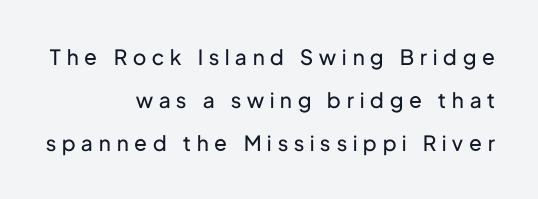
Q: Is the text bold? A: No.
Q: Is the text italic (slanted)? A: No, it is upright.
Q: Is the text underlined? A: No.
Q: How is the paragraph aligned? A: Right-aligned.
Q: Is the spacing between letters normal or unusually wide? A: Unusually wide.
Q: Is the spacing between lines tight, normal or loose? A: Loose.
